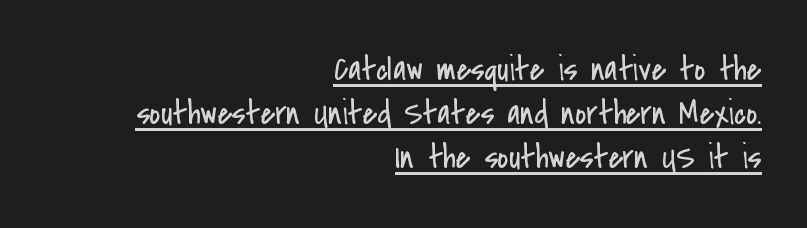
Q: Is the text bold? A: No.
Q: Is the text italic (slanted)? A: No, it is upright.
Q: Is the typeface a serif or a sans-serif typeface? A: Sans-serif.
Q: Is the text underlined? A: Yes.
Q: How is the paragraph aligned? A: Right-aligned.
Q: Is the spacing between letters normal or unusually wide? A: Normal.
Q: Is the spacing between lines tight, normal or loose? A: Normal.
Q: Width (condensed, normal, or wide)? A: Condensed.
Q: Stroke contrast? A: Low.
Q: x-height? A: Small.
Q: Monospaced? A: No.
